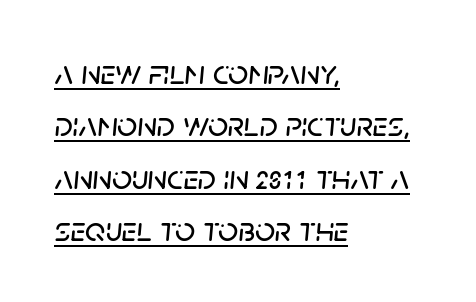
{"italic": "yes", "lean": "right", "slant_degrees": 5, "width": "normal", "stroke_contrast": "low", "x_height": "large", "monospaced": "no", "underline": "yes", "align": "left", "line_spacing": "normal", "line_spacing_ratio": 1.5, "letter_spacing": "normal", "letter_spacing_em": 0.0, "glyph_px": 35}
